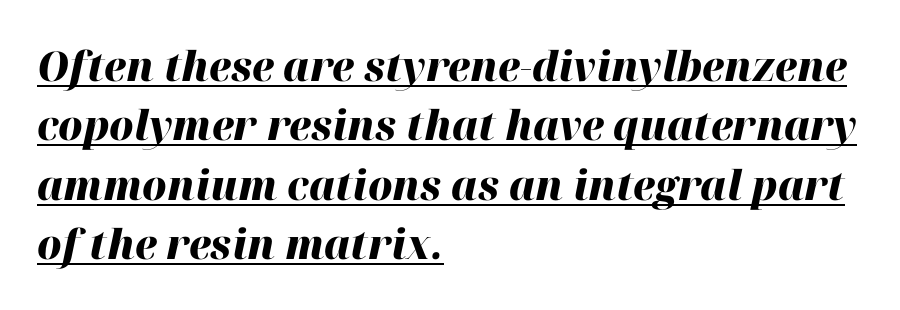
{"italic": "yes", "lean": "right", "slant_degrees": 12, "bold": "yes", "weight": "heavy", "width": "normal", "stroke_contrast": "high", "x_height": "medium", "monospaced": "no", "underline": "yes", "align": "left", "line_spacing": "normal", "line_spacing_ratio": 1.45, "letter_spacing": "normal", "letter_spacing_em": 0.0, "glyph_px": 41}
